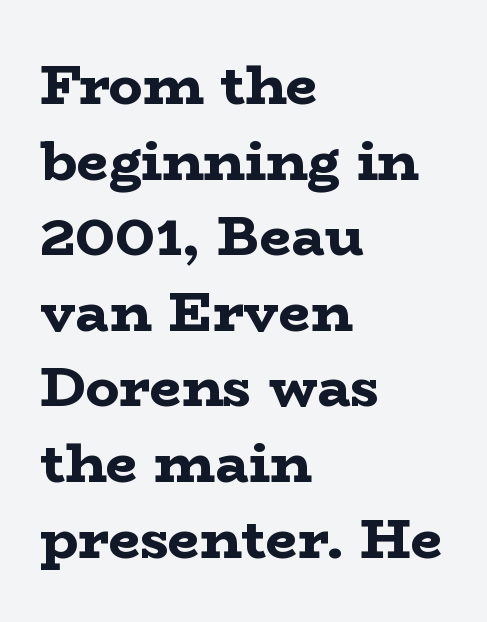
The image shows 56 px bold, wide serif type, upright; set left-aligned, normal line spacing (1.35x), normal letter spacing, not underlined; low stroke contrast and a medium x-height.
